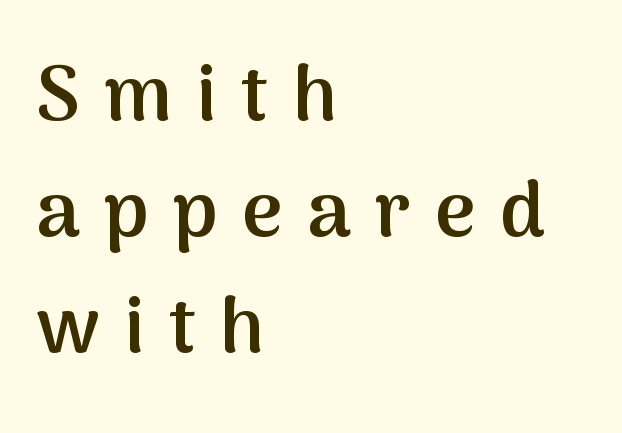
{"serif": "no", "italic": "no", "bold": "semi", "weight": "semibold", "width": "normal", "stroke_contrast": "medium", "x_height": "medium", "monospaced": "no", "underline": "no", "align": "left", "line_spacing": "normal", "line_spacing_ratio": 1.49, "letter_spacing": "wide", "letter_spacing_em": 0.31, "glyph_px": 78}
